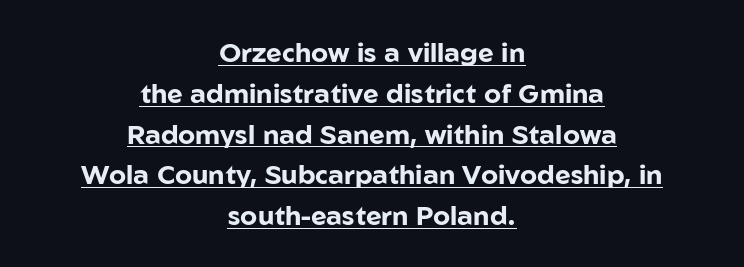
The image shows 27 px bold type, upright; set centered, normal line spacing (1.51x), normal letter spacing, underlined.
